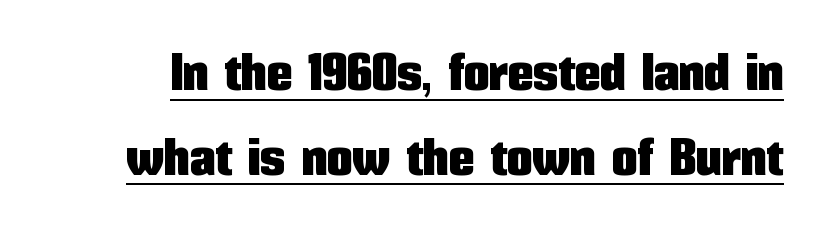
What decoration does the sample have? An underline. This block has exactly the height ordinary leading produces. A typesetter would mark this as roman, not italic. A typesetter would call this zero additional tracking.
